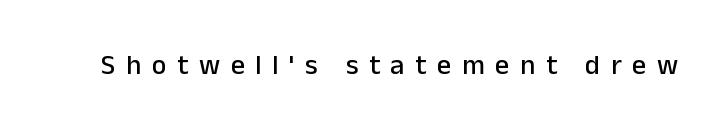
Q: Is the text italic (slanted)? A: No, it is upright.
Q: Is the typeface a serif or a sans-serif typeface? A: Sans-serif.
Q: Is the text underlined? A: No.
Q: Is the spacing between letters normal or unusually wide? A: Unusually wide.
Q: Width (condensed, normal, or wide)? A: Normal.
Q: Stroke contrast? A: Low.
Q: x-height? A: Medium.
Q: Monospaced? A: No.
